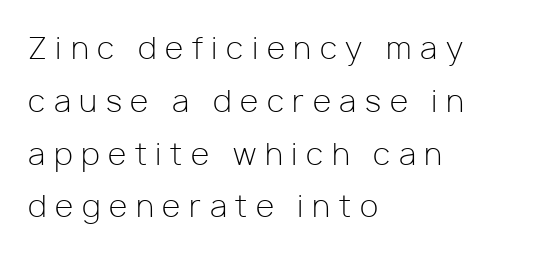
{"serif": "no", "italic": "no", "bold": "no", "weight": "light", "width": "normal", "stroke_contrast": "low", "x_height": "medium", "monospaced": "no", "underline": "no", "align": "left", "line_spacing_ratio": 1.76, "letter_spacing": "wide", "letter_spacing_em": 0.29, "glyph_px": 30}
